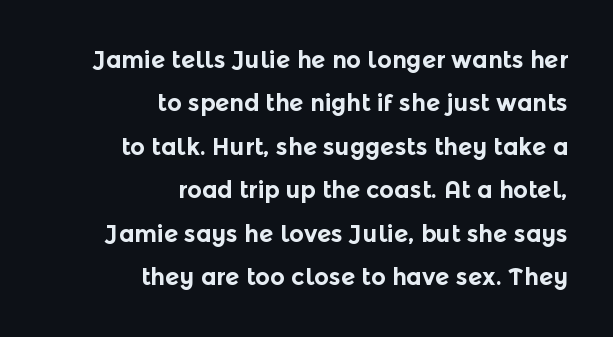
Nobody touched the tracking dial on this one. Anything drawn beneath the words? Only blank space. Ordinary non-slanted type is in use. The compositor pushed each line to the right boundary.
